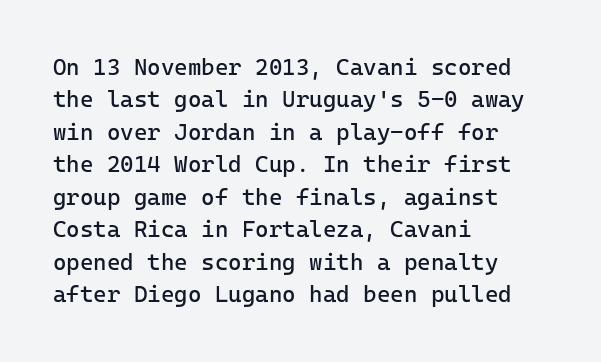
The image shows 23 px text type, upright; set left-aligned, normal line spacing (1.41x), normal letter spacing, not underlined.
